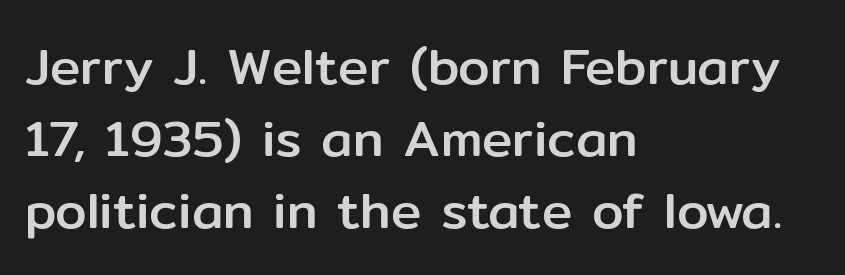
Q: Is the text italic (slanted)? A: No, it is upright.
Q: Is the typeface a serif or a sans-serif typeface? A: Sans-serif.
Q: Is the text underlined? A: No.
Q: How is the paragraph aligned? A: Left-aligned.
Q: Is the spacing between letters normal or unusually wide? A: Normal.
Q: Is the spacing between lines tight, normal or loose? A: Normal.
Q: Width (condensed, normal, or wide)? A: Normal.
Q: Stroke contrast? A: Low.
Q: x-height? A: Medium.
Q: Monospaced? A: No.
